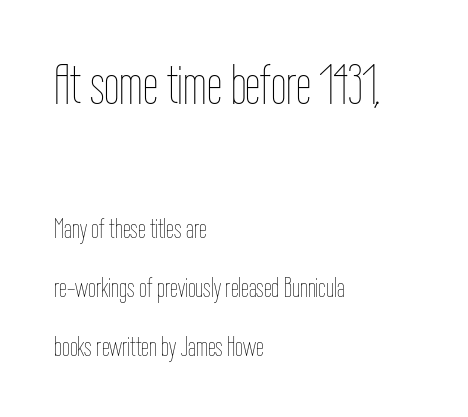
Regarding leading, the lines here are spaced well apart. The passage shown is typed in a proportional face where columns would drift. Note: larger setting up top, smaller setting below. Honestly, there is no underline to notice here at all. The paragraph shown leans on its left margin. Each word holds together tightly as a unit, with standard inter-letter gaps.
